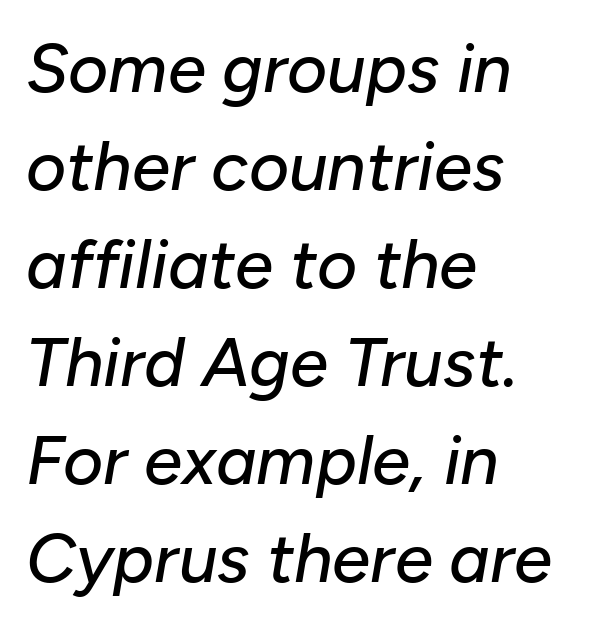
The image shows 69 px text type, italic (leaning right); set left-aligned, normal line spacing (1.42x), normal letter spacing, not underlined; low stroke contrast and a medium x-height.
